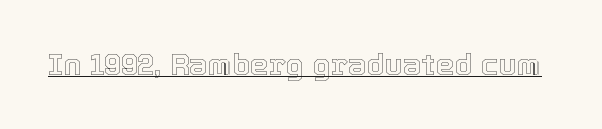
Q: Is the text italic (slanted)? A: No, it is upright.
Q: Is the text underlined? A: Yes.
Q: Is the spacing between letters normal or unusually wide? A: Normal.
Q: Width (condensed, normal, or wide)? A: Normal.
Q: x-height? A: Medium.
Q: Monospaced? A: No.
